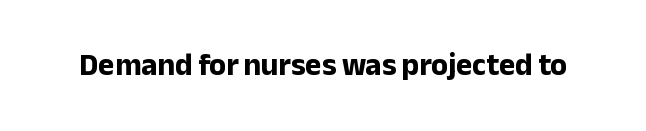
The image shows 31 px bold sans-serif type, upright; set normal letter spacing, not underlined; low stroke contrast and a medium x-height.
